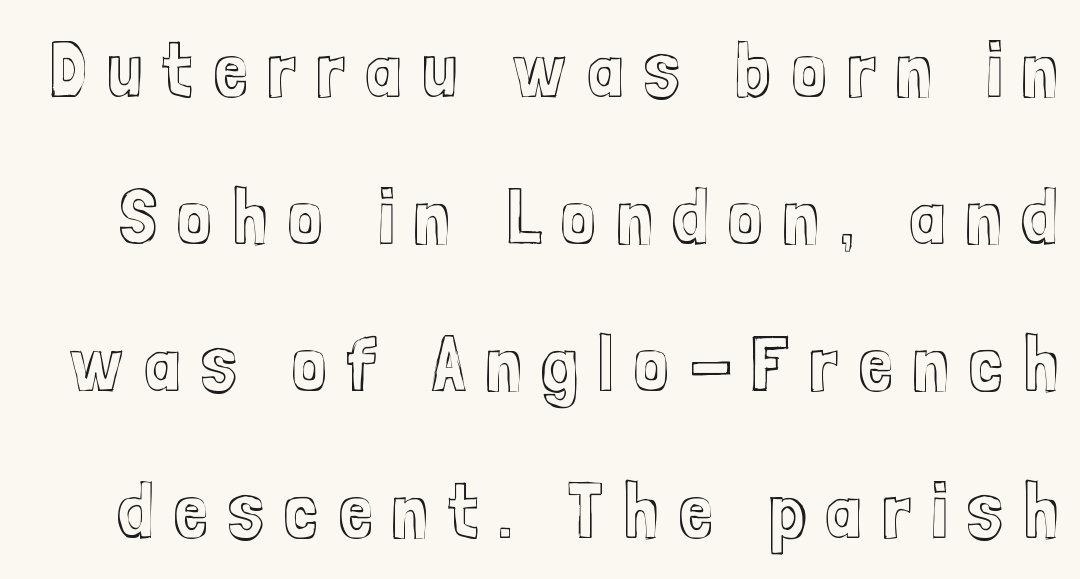
{"italic": "no", "width": "condensed", "x_height": "medium", "monospaced": "no", "underline": "no", "line_spacing_ratio": 1.86, "letter_spacing": "wide", "letter_spacing_em": 0.25, "glyph_px": 79}
